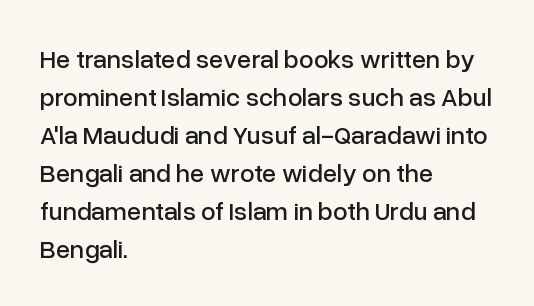
Q: Is the text italic (slanted)? A: No, it is upright.
Q: Is the text underlined? A: No.
Q: How is the paragraph aligned? A: Left-aligned.
Q: Is the spacing between letters normal or unusually wide? A: Normal.
Q: Is the spacing between lines tight, normal or loose? A: Normal.
